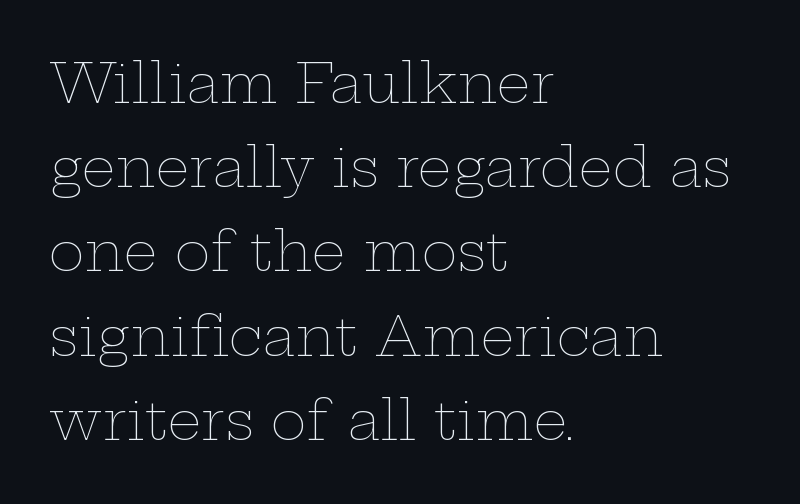
{"italic": "no", "bold": "no", "weight": "thin", "width": "wide", "stroke_contrast": "low", "x_height": "medium", "monospaced": "no", "underline": "no", "align": "left", "line_spacing": "normal", "line_spacing_ratio": 1.56, "letter_spacing": "normal", "letter_spacing_em": 0.0, "glyph_px": 54}
